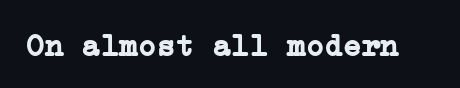
Q: Is the text bold? A: Yes.
Q: Is the text italic (slanted)? A: No, it is upright.
Q: Is the typeface a serif or a sans-serif typeface? A: Serif.
Q: Is the text underlined? A: No.
Q: Is the spacing between letters normal or unusually wide? A: Normal.
Q: Width (condensed, normal, or wide)? A: Normal.
Q: Stroke contrast? A: Low.
Q: x-height? A: Medium.
